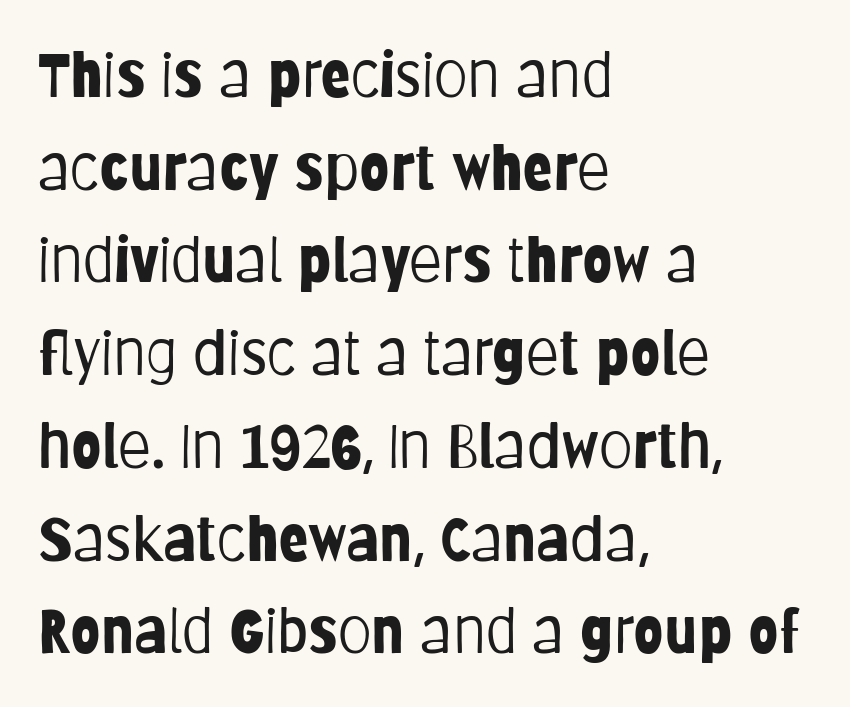
Q: Is the text bold? A: No.
Q: Is the text italic (slanted)? A: No, it is upright.
Q: Is the typeface a serif or a sans-serif typeface? A: Sans-serif.
Q: Is the text underlined? A: No.
Q: How is the paragraph aligned? A: Left-aligned.
Q: Is the spacing between letters normal or unusually wide? A: Normal.
Q: Is the spacing between lines tight, normal or loose? A: Normal.
Q: Width (condensed, normal, or wide)? A: Condensed.
Q: Stroke contrast? A: Low.
Q: x-height? A: Large.
Q: Monospaced? A: No.
